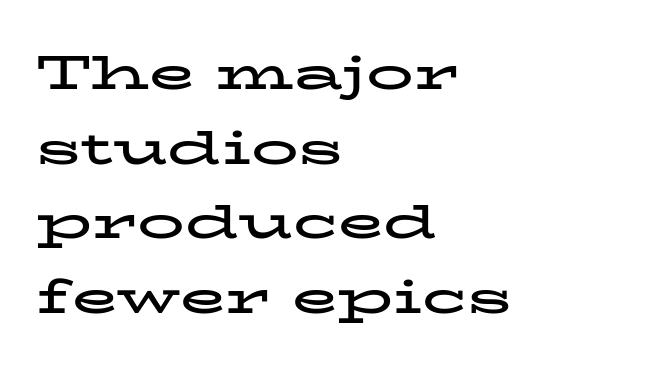
The image shows 47 px bold, wide serif type, upright; set left-aligned, normal line spacing (1.59x), normal letter spacing, not underlined; low stroke contrast and a medium x-height.
